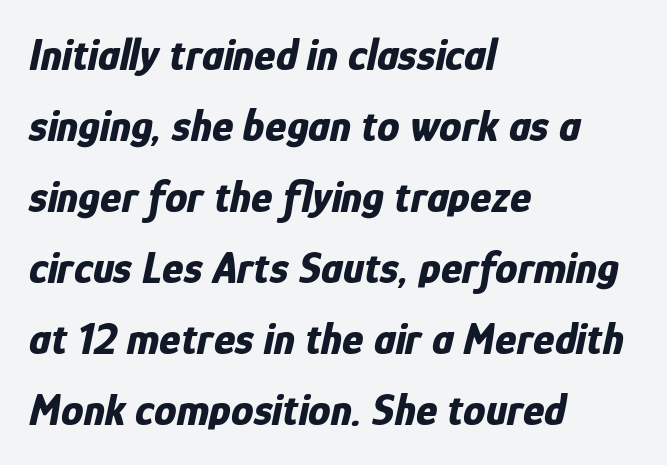
{"italic": "yes", "lean": "right", "slant_degrees": 12, "bold": "yes", "weight": "bold", "width": "condensed", "stroke_contrast": "low", "x_height": "medium", "monospaced": "no", "underline": "no", "align": "left", "line_spacing": "normal", "line_spacing_ratio": 1.58, "letter_spacing": "normal", "letter_spacing_em": 0.0, "glyph_px": 45}
